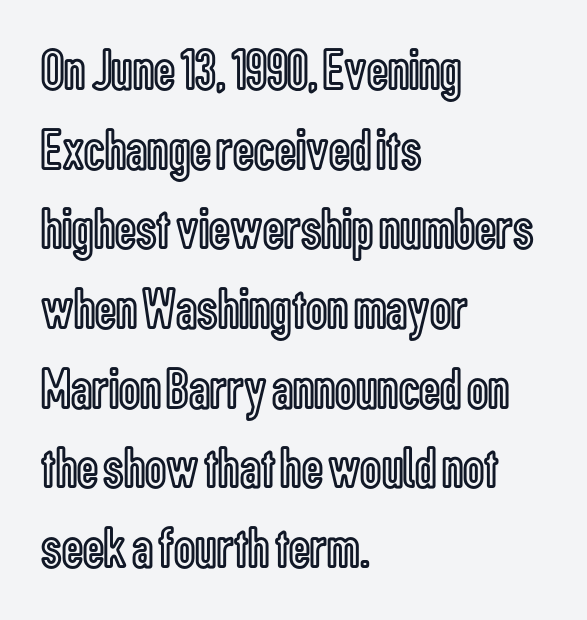
Q: Is the text italic (slanted)? A: No, it is upright.
Q: Is the text underlined? A: No.
Q: How is the paragraph aligned? A: Left-aligned.
Q: Is the spacing between letters normal or unusually wide? A: Normal.
Q: Is the spacing between lines tight, normal or loose? A: Normal.
Q: Width (condensed, normal, or wide)? A: Condensed.
Q: x-height? A: Medium.
Q: Monospaced? A: No.
